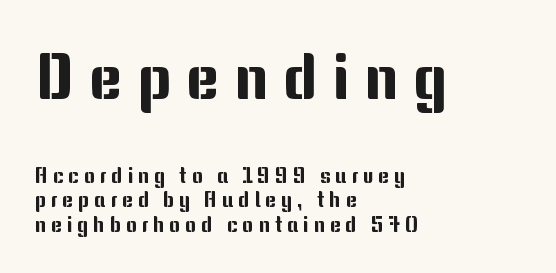
Which chunk is bigger? The first one — the top block dwarfs the bottom. Each word looks stretched out because of the extra space between its letters. Typeset ragged right — the left edge is the straight one. Each letter keeps its own natural width here, so spacing adapts to shape. This is the regular roman posture of the typeface. Anything drawn beneath the words? Only blank space.
